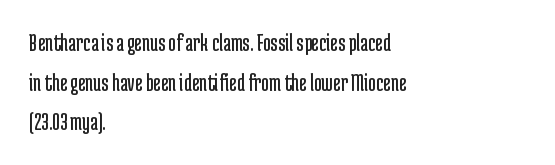
Q: Is the text bold? A: No.
Q: Is the text italic (slanted)? A: No, it is upright.
Q: Is the text underlined? A: No.
Q: How is the paragraph aligned? A: Left-aligned.
Q: Is the spacing between letters normal or unusually wide? A: Normal.
Q: Is the spacing between lines tight, normal or loose? A: Normal.
